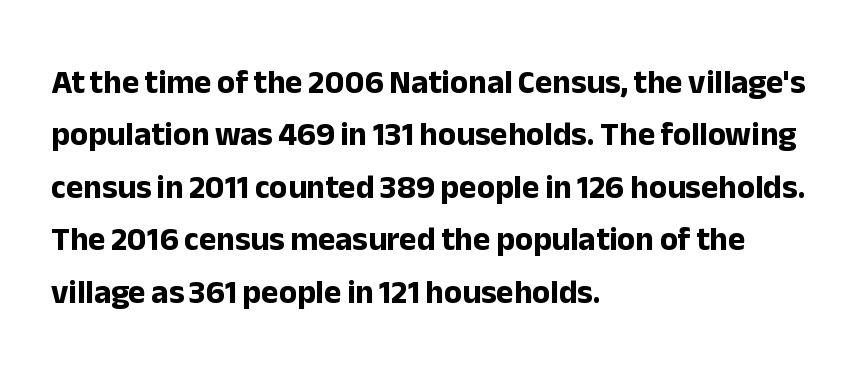
{"serif": "no", "italic": "no", "bold": "yes", "weight": "bold", "width": "normal", "stroke_contrast": "low", "x_height": "medium", "monospaced": "no", "underline": "no", "align": "left", "line_spacing": "normal", "line_spacing_ratio": 1.59, "letter_spacing": "normal", "letter_spacing_em": 0.0, "glyph_px": 33}
